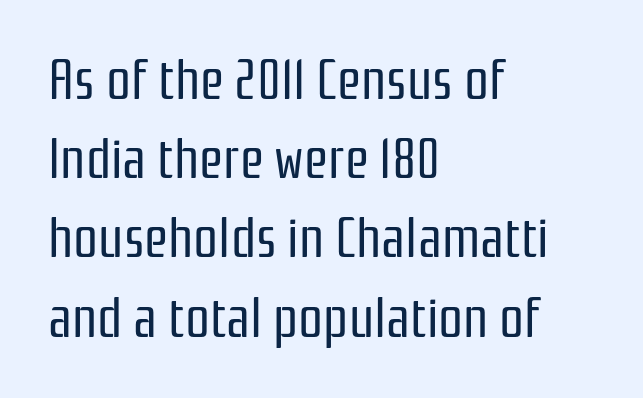
Nope, not italic — everything's standing straight. If you measured baseline to baseline, you'd find a middling distance. Letter spacing: default. Each row of text sits above clean, open space. These lines stack with their left ends in a neat column.
